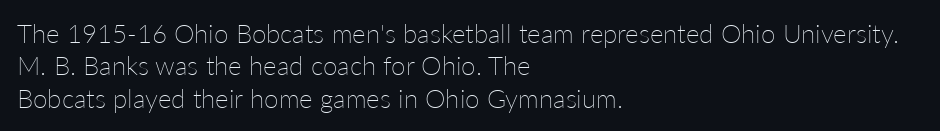
Line spacing here is normal. Nobody touched the tracking dial on this one. Quick note: underline off. Designer's note — italics off, roman on. The lines are quadded left.
